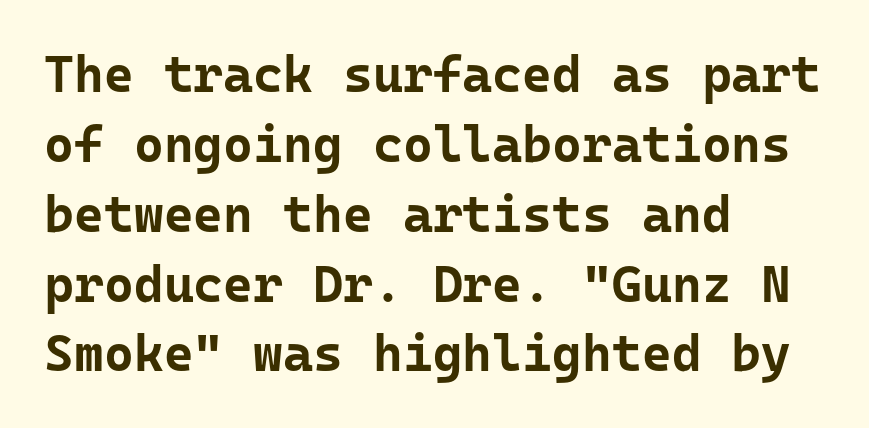
Q: Is the text bold? A: Yes.
Q: Is the text italic (slanted)? A: No, it is upright.
Q: Is the typeface a serif or a sans-serif typeface? A: Sans-serif.
Q: Is the text underlined? A: No.
Q: How is the paragraph aligned? A: Left-aligned.
Q: Is the spacing between letters normal or unusually wide? A: Normal.
Q: Is the spacing between lines tight, normal or loose? A: Normal.
Q: Width (condensed, normal, or wide)? A: Normal.
Q: Stroke contrast? A: Low.
Q: x-height? A: Medium.
